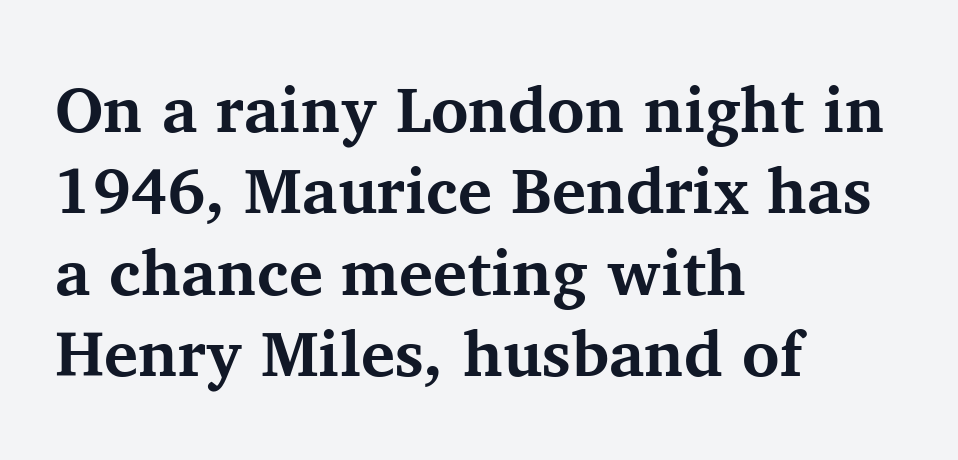
These lines are rendered in a variable-pitch font. The letters sit at their default tracking, neither squeezed nor spread. In terms of weight, the rendering is a true, heavy bold. The specimen omits any rule beneath the text block's lines. Ascenders rise straight up at ninety degrees.
